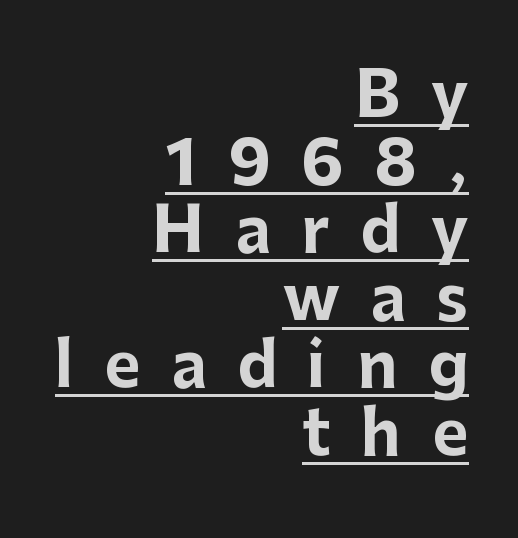
{"serif": "no", "italic": "no", "bold": "yes", "weight": "bold", "width": "normal", "stroke_contrast": "low", "x_height": "medium", "monospaced": "no", "underline": "yes", "align": "right", "line_spacing": "tight", "line_spacing_ratio": 1.09, "letter_spacing": "wide", "letter_spacing_em": 0.49, "glyph_px": 62}
